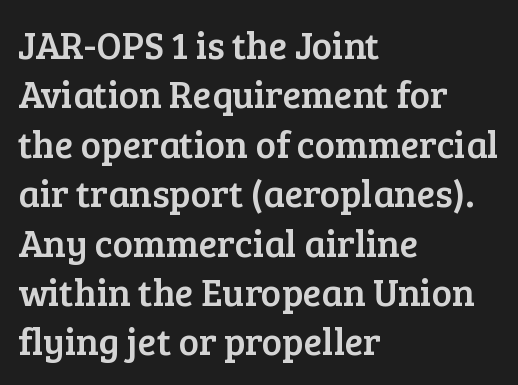
The image shows 38 px serif type, upright; set left-aligned, normal line spacing (1.3x), normal letter spacing, not underlined; low stroke contrast and a medium x-height.
